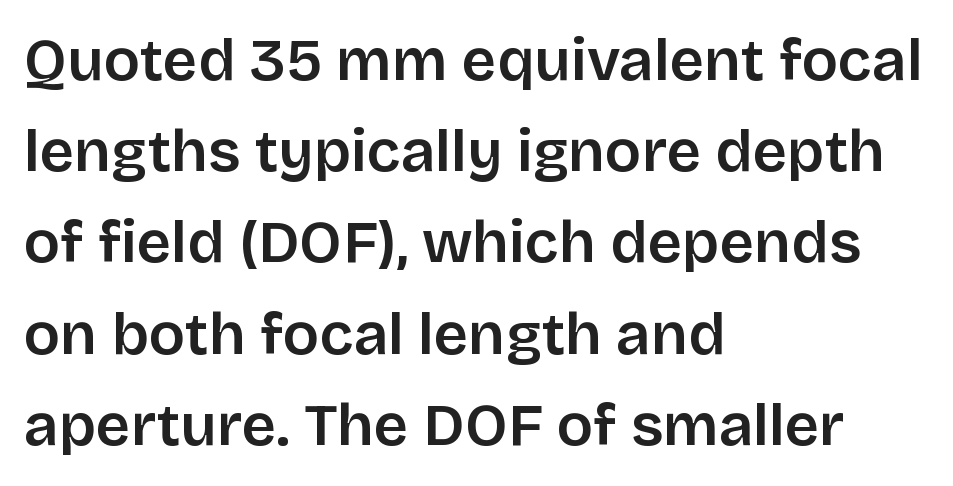
{"serif": "no", "italic": "no", "bold": "semi", "weight": "semibold", "width": "normal", "stroke_contrast": "low", "x_height": "large", "monospaced": "no", "underline": "no", "align": "left", "line_spacing": "normal", "line_spacing_ratio": 1.52, "letter_spacing": "normal", "letter_spacing_em": 0.0, "glyph_px": 60}
